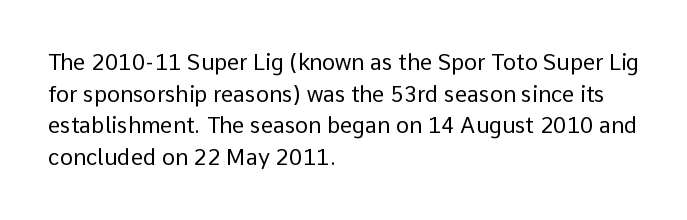
Ordinary non-slanted type is in use. Whoever set this chose a conventional vertical rhythm. Nothing unusual about the tracking: characters are spaced as the font intends. Every row of glyphs begins at an identical x-position on the left.
